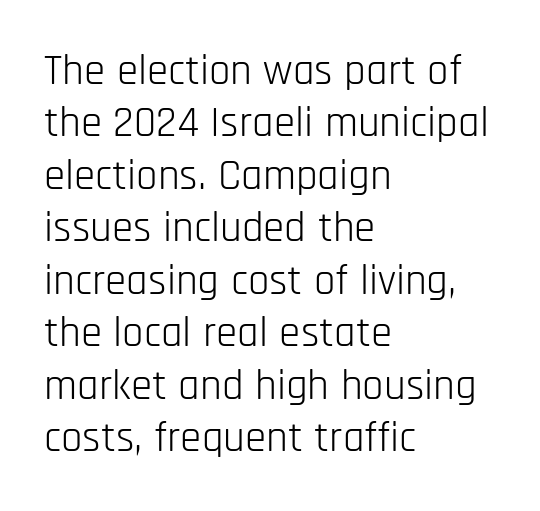
Has an underline been added? It has not. Each line starts at the same left margin while the right side varies. The characters display no serif detailing; their extremities are plain. Compared with typical body copy, the letter spacing here is the same. Is this a fixed-width face? No — the glyphs have proportional, varying widths. The typography opts for an upright posture over an oblique one.
